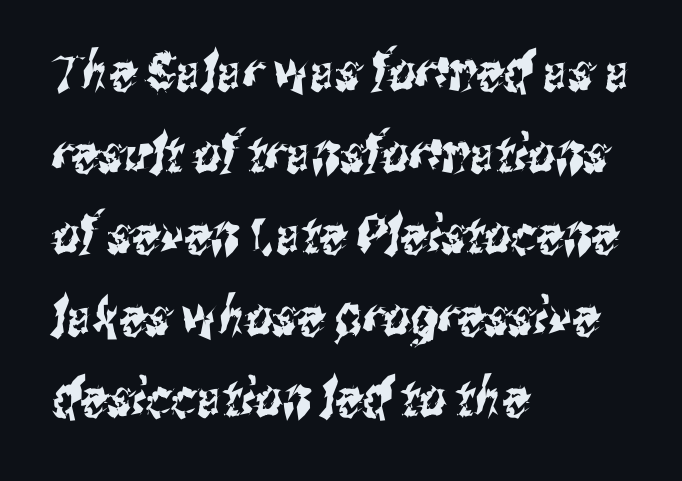
The image shows 53 px condensed sans-serif type; set left-aligned, normal line spacing (1.54x), normal letter spacing, not underlined; medium stroke contrast and a medium x-height.
